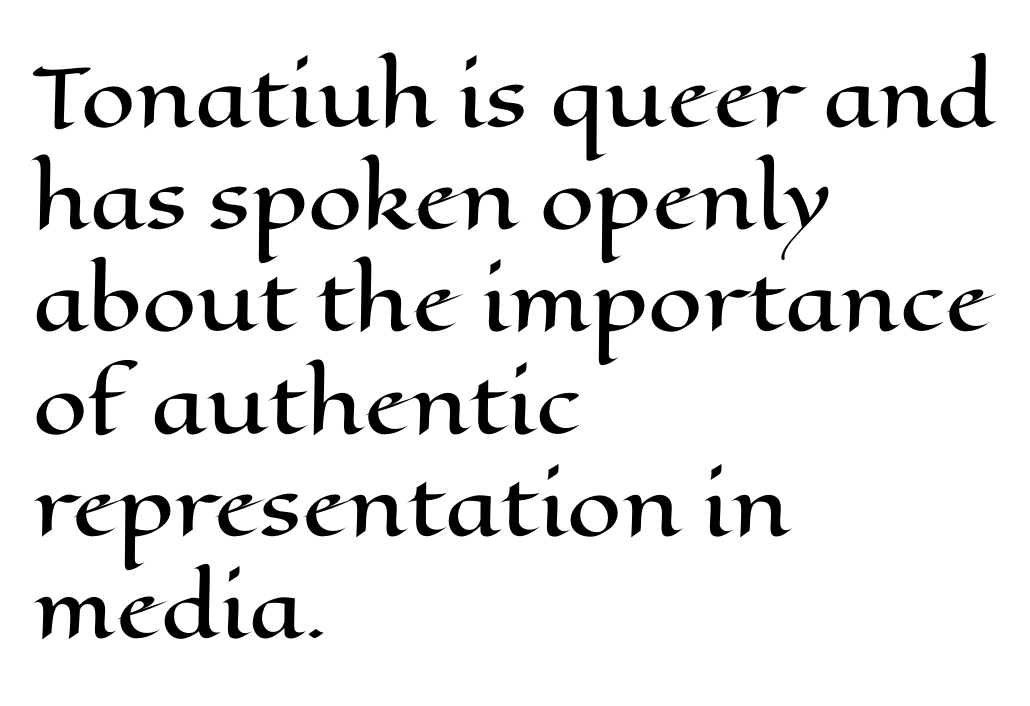
{"italic": "no", "width": "wide", "stroke_contrast": "high", "x_height": "medium", "monospaced": "no", "underline": "no", "align": "left", "line_spacing": "normal", "line_spacing_ratio": 1.31, "letter_spacing": "normal", "letter_spacing_em": 0.0, "glyph_px": 78}
